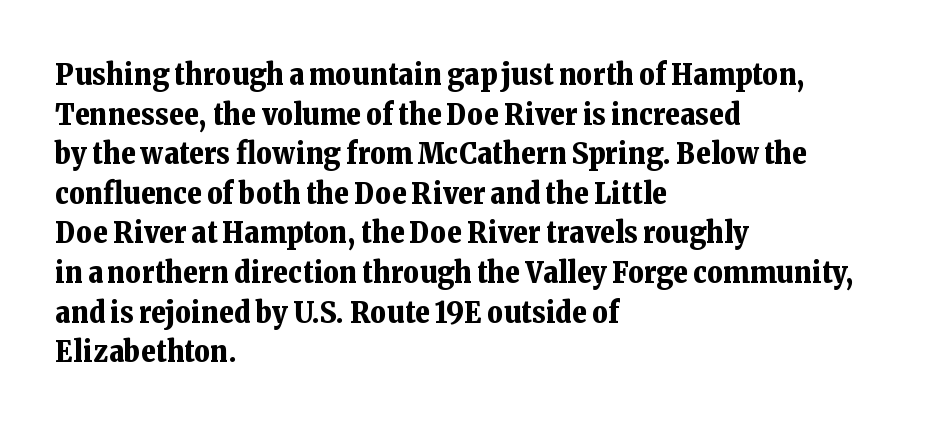
{"serif": "yes", "italic": "no", "bold": "yes", "weight": "bold", "width": "normal", "stroke_contrast": "low", "x_height": "medium", "monospaced": "no", "underline": "no", "align": "left", "line_spacing": "normal", "line_spacing_ratio": 1.32, "letter_spacing": "normal", "letter_spacing_em": 0.0, "glyph_px": 30}
